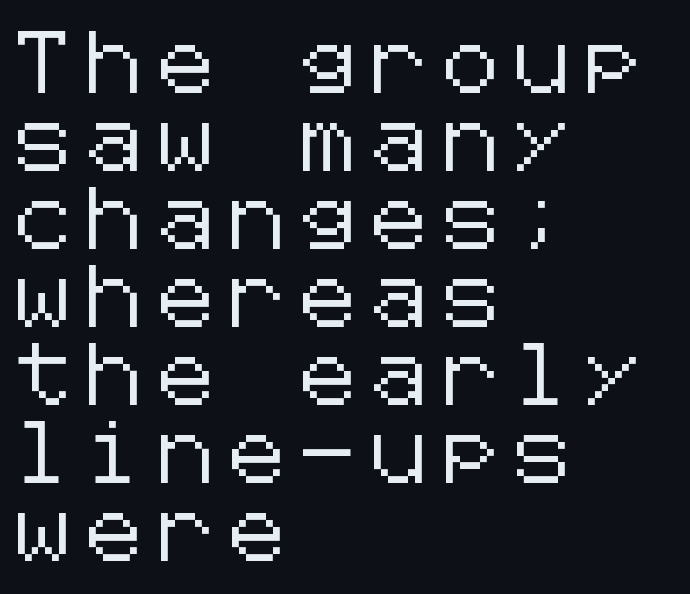
The image shows 61 px sans-serif type, upright; set left-aligned, normal line spacing (1.28x), unusually wide letter spacing (+0.28 em), not underlined; low stroke contrast and a medium x-height.
